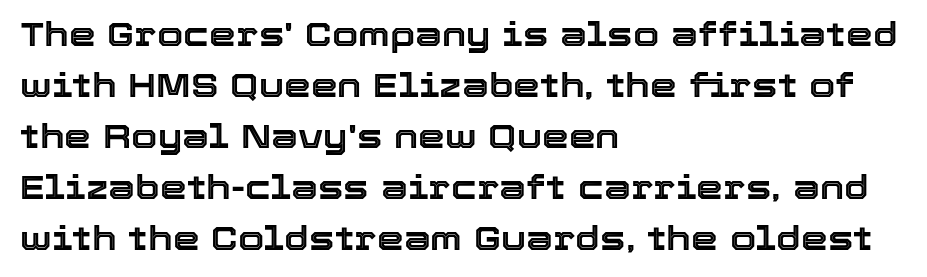
{"italic": "no", "width": "normal", "x_height": "medium", "monospaced": "no", "underline": "no", "align": "left", "line_spacing": "normal", "line_spacing_ratio": 1.5, "letter_spacing": "normal", "letter_spacing_em": 0.0, "glyph_px": 34}
